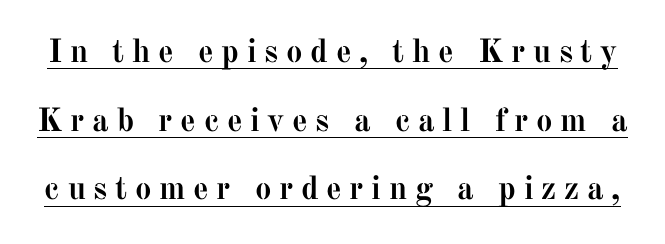
Horizontal bands of white between lines are thick stripes. Nope, not italic — everything's standing straight. Glance below the letters and you will spot a drawn line. Substantial extra tracking has been applied to these lines. A full-strength bold gives these letters their thick strokes.
